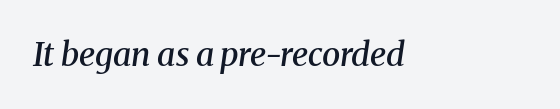
The image shows 33 px semibold serif type, italic (leaning right); set normal letter spacing, not underlined; medium stroke contrast and a medium x-height.
